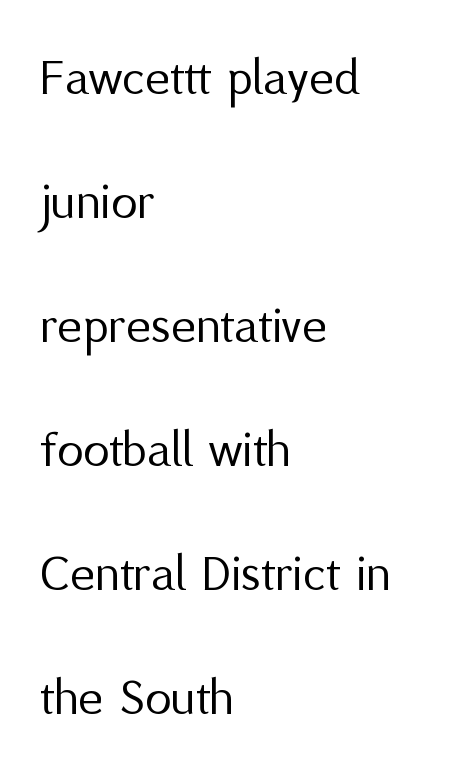
The image shows 53 px regular-weight sans-serif type, upright; set left-aligned, loose line spacing (2.34x), normal letter spacing, not underlined; medium stroke contrast and a medium x-height.
